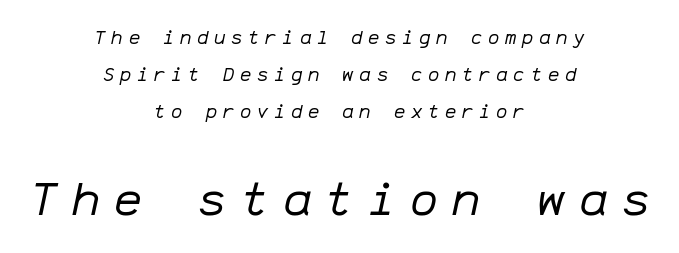
The image shows 47 px regular-weight type, italic (leaning right), monospaced; set centered, loose line spacing (1.95x), unusually wide letter spacing (+0.3 em), not underlined; the second (bottom) block is 2.47x larger; low stroke contrast and a medium x-height.
